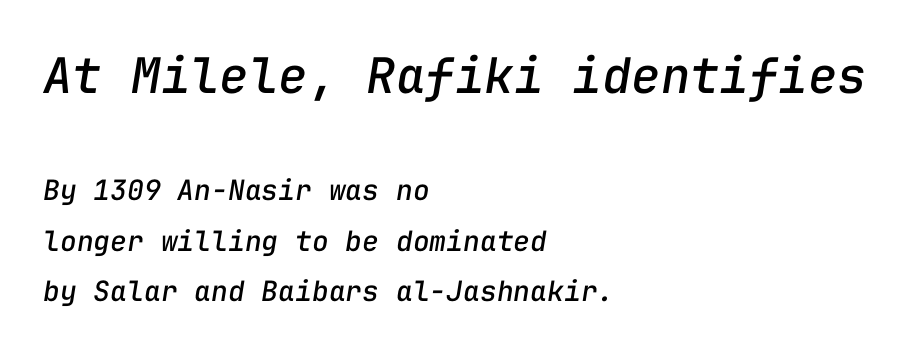
Letters rest on an invisible, unmarked baseline. These lines were composed using italics. Which margin do the lines hug? The left one — the right edge is uneven. The emphasis by scale lands on block number one, above.
